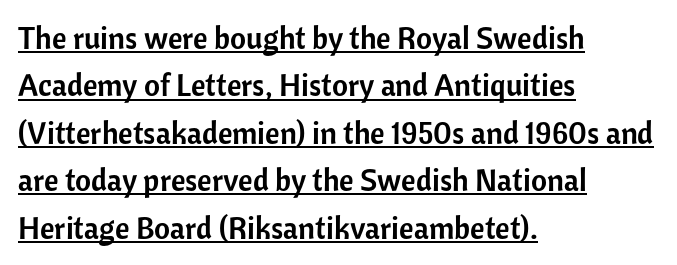
The string is rendered with underlining switched on. The face used here is proportionally spaced, like ordinary book or web type. Standard letterfit; no display-style spreading of the glyphs. This rendering employs a face without finishing strokes, i.e., a sans-serif. Casual observation: everything's shoved over to the left.
